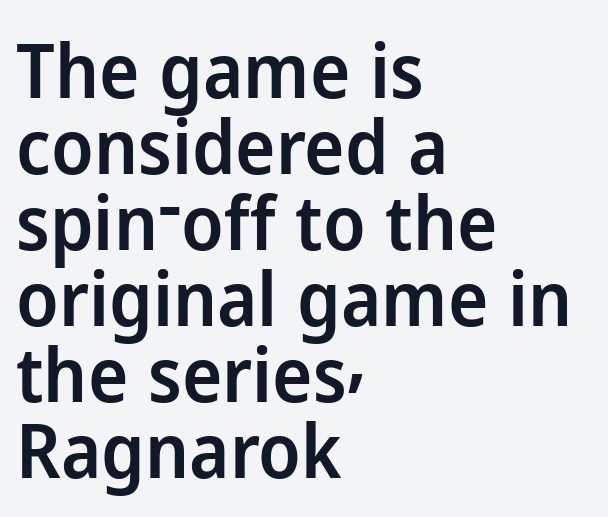
{"serif": "no", "italic": "no", "bold": "semi", "weight": "semibold", "width": "normal", "stroke_contrast": "low", "x_height": "medium", "monospaced": "no", "underline": "no", "align": "left", "line_spacing": "tight", "line_spacing_ratio": 1.0, "letter_spacing": "normal", "letter_spacing_em": 0.0, "glyph_px": 76}
